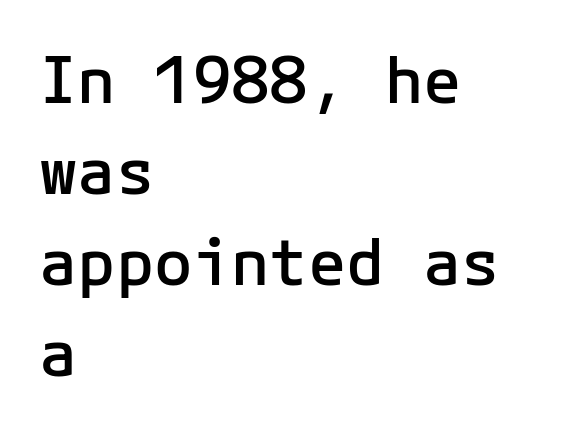
A classic flush-left, rag-right setting is used for this passage. The face used here is a sans, in the tradition of grotesques and geometrics. Slightly chunky letters — semibold, I'd say, not full bold. Between one letter and the next there's only the usual sliver of space. Just letters on the line, the space beneath them empty.
